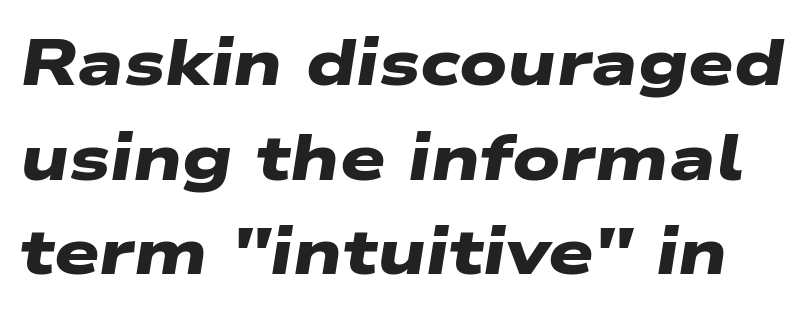
Weight check: bold — yes, fully. Does the leading feel generous? No, just average. Check the space under the baseline: it is left empty. Is this a fixed-width face? No — the glyphs have proportional, varying widths. The rendering keeps characters at their native spacing. The designer went with a sans here, leaving each stem footless.
